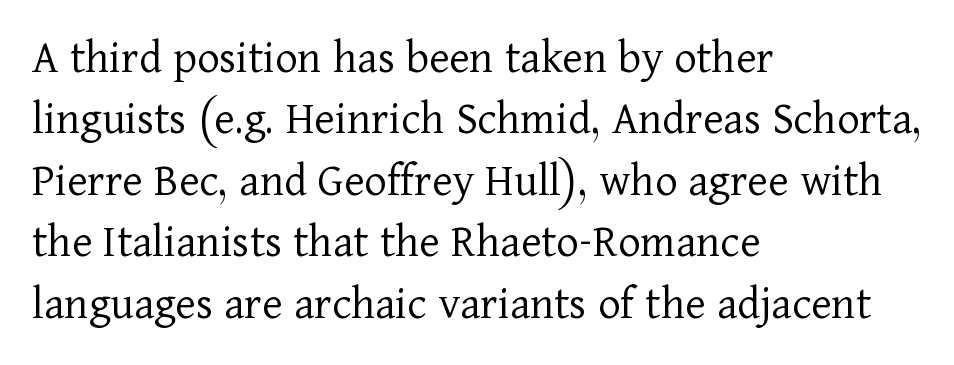
Q: Is the text bold? A: No.
Q: Is the text italic (slanted)? A: No, it is upright.
Q: Is the typeface a serif or a sans-serif typeface? A: Serif.
Q: Is the text underlined? A: No.
Q: How is the paragraph aligned? A: Left-aligned.
Q: Is the spacing between letters normal or unusually wide? A: Normal.
Q: Is the spacing between lines tight, normal or loose? A: Normal.
Q: Width (condensed, normal, or wide)? A: Normal.
Q: Stroke contrast? A: Low.
Q: x-height? A: Medium.
Q: Monospaced? A: No.
